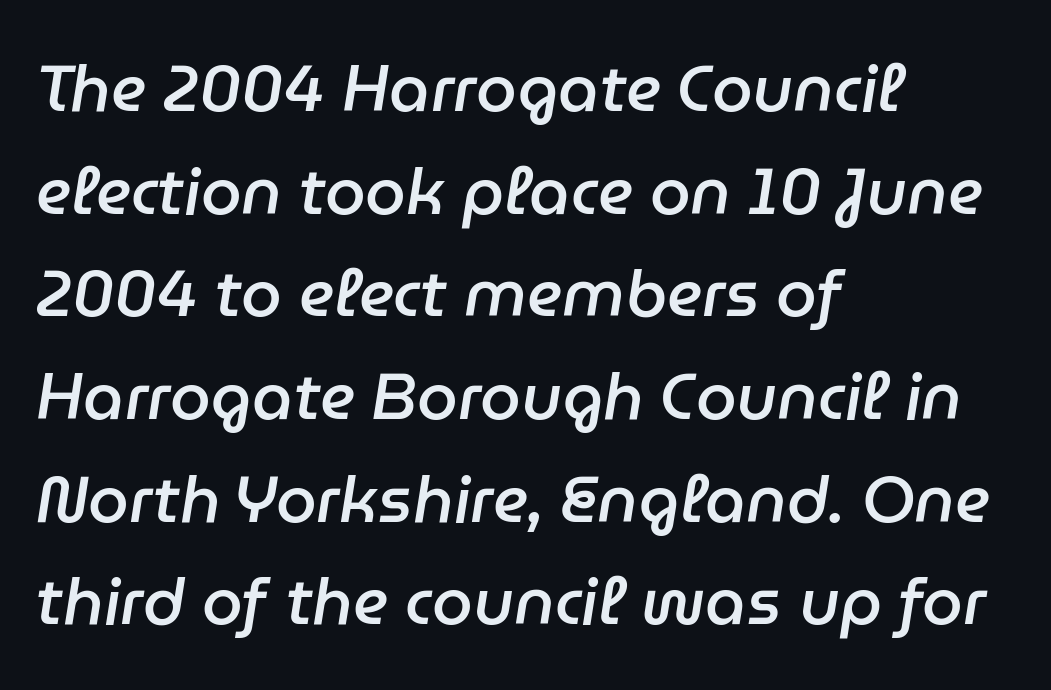
The space directly below the letters is spotless. Here the glyphs are tracked normally, forming tight word shapes. On the weight axis this lands at semibold, roughly 600. Yep, that's italic — everything's leaning.
